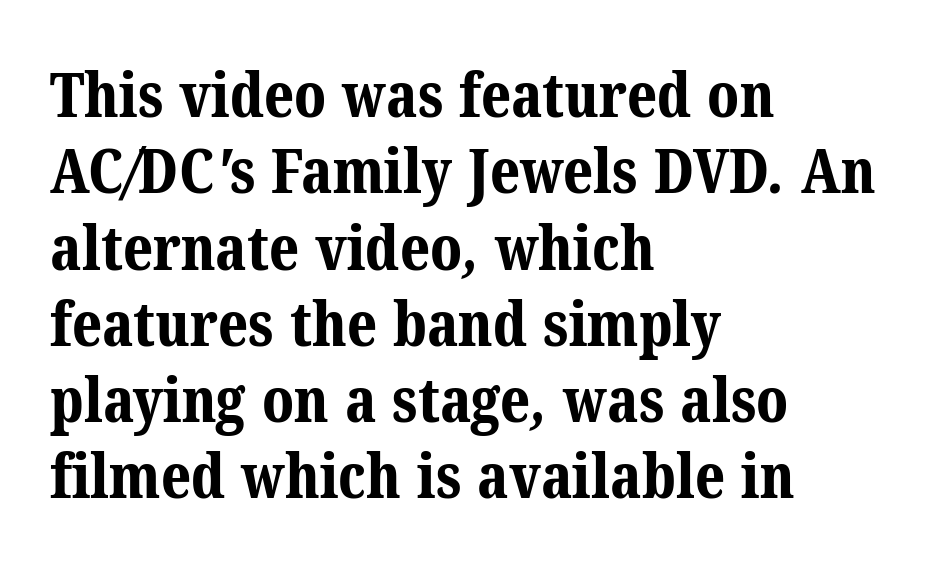
{"serif": "yes", "bold": "yes", "weight": "bold", "width": "normal", "stroke_contrast": "medium", "x_height": "medium", "monospaced": "no", "underline": "no", "align": "left", "line_spacing_ratio": 1.23, "letter_spacing": "normal", "letter_spacing_em": 0.0, "glyph_px": 62}
